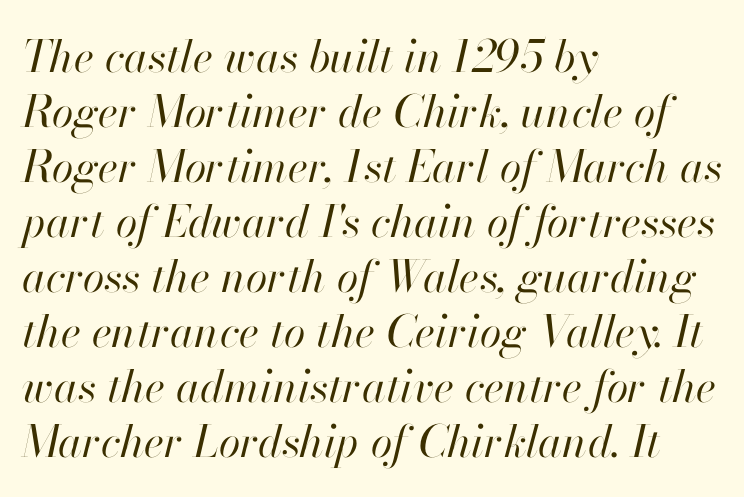
The cut favours lightness, reaching ordinary text weight at its darkest. In terms of leading, this rendering sits right in the middle. Looks like regular typesetting: each glyph gets only the width it needs. Words appear dense and cohesive because spacing is normal. Is the type slanted? Yes — the strokes lean at a clear angle. The rendering anchors every line to the left-hand side.
